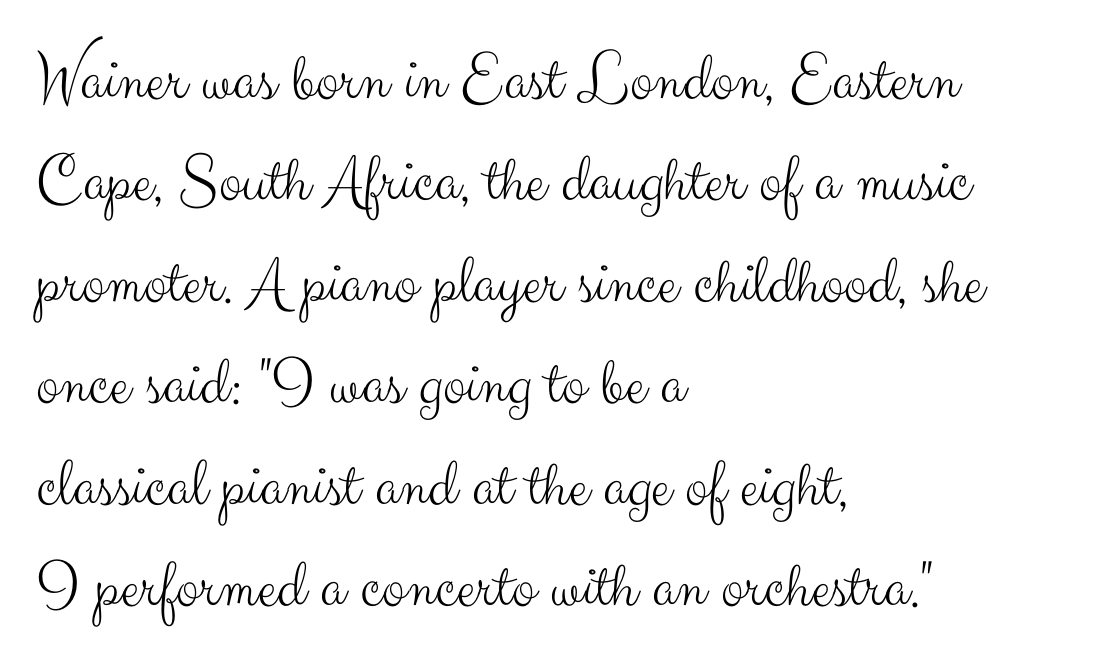
Q: Is the text bold? A: No.
Q: Is the text italic (slanted)? A: Yes.
Q: Is the typeface a serif or a sans-serif typeface? A: Sans-serif.
Q: Is the text underlined? A: No.
Q: How is the paragraph aligned? A: Left-aligned.
Q: Is the spacing between letters normal or unusually wide? A: Normal.
Q: Is the spacing between lines tight, normal or loose? A: Normal.
Q: Width (condensed, normal, or wide)? A: Normal.
Q: Stroke contrast? A: Medium.
Q: x-height? A: Small.
Q: Monospaced? A: No.
